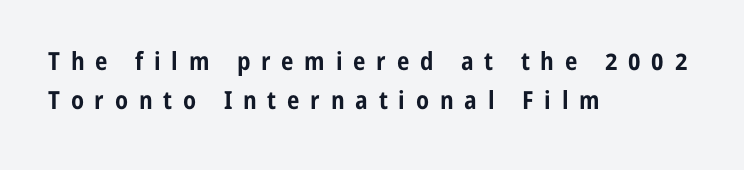
The image shows 25 px bold type, upright; set left-aligned, normal line spacing (1.56x), unusually wide letter spacing (+0.43 em), not underlined.
